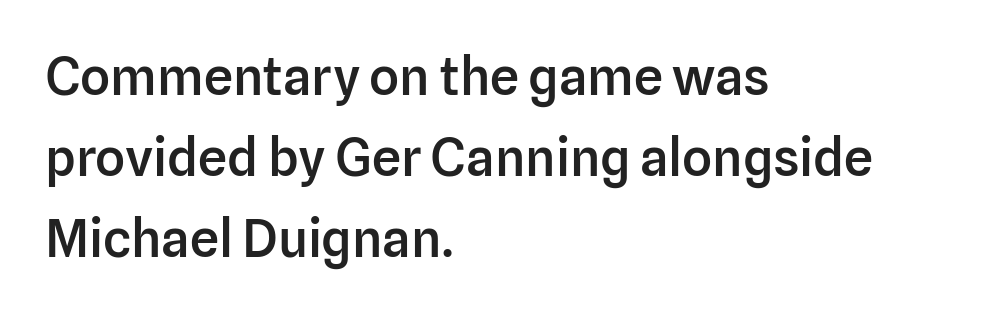
The image shows 52 px semibold sans-serif type, upright; set left-aligned, normal line spacing (1.56x), normal letter spacing, not underlined; low stroke contrast and a medium x-height.
